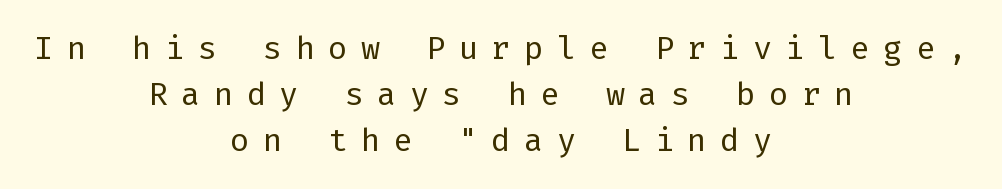
It's the straight-up-and-down kind of type. Each new line begins a customary step beneath the previous one. Beneath every word, the page is bare. No extra ink here — the face is not bold.
